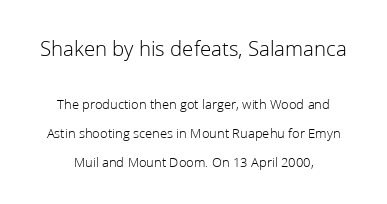
Q: Is the text bold? A: No.
Q: Is the text italic (slanted)? A: No, it is upright.
Q: Is the text underlined? A: No.
Q: How is the paragraph aligned? A: Centered.
Q: Is the spacing between letters normal or unusually wide? A: Normal.
Q: Is the spacing between lines tight, normal or loose? A: Loose.
Q: Which block of text is set in a larger size, the first (top) or the second (bottom)? A: The first (top) one.
